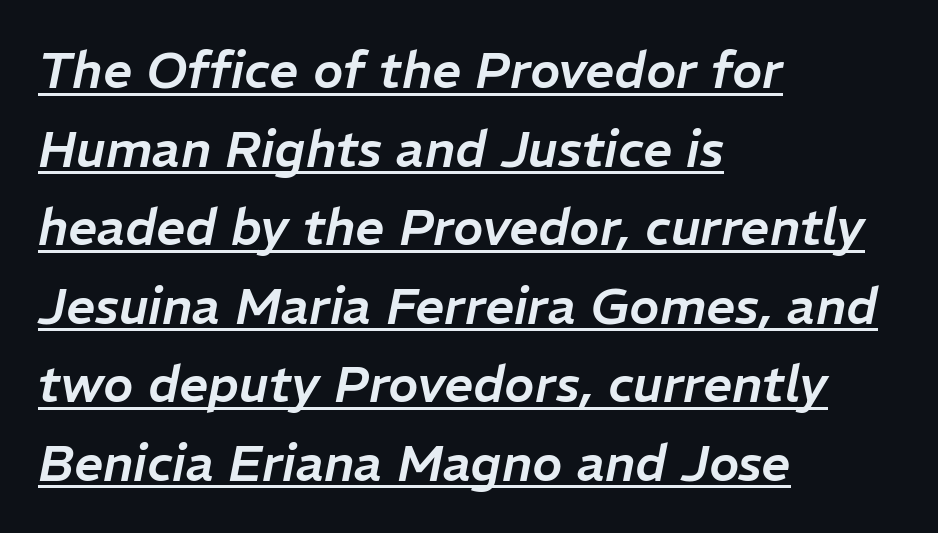
A typesetter would call this leading conventional body-copy spacing. Character widths vary here, with narrow letters taking less room than wide ones. Caption: lettering with a line underneath. This sample is left-justified, so line endings fall wherever the words run out.
